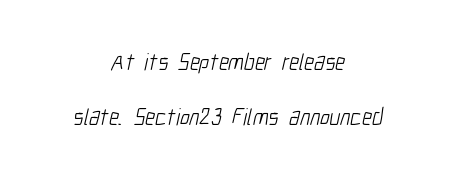
Horizontally, the lines are justified to the midpoint only. Each row of text sits above clean, open space. Each new line begins a long way beneath the previous one. Counters stay open thanks to moderate or lighter strokes.
